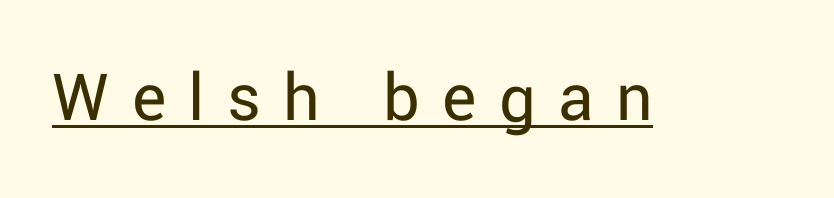
The image shows 72 px regular-weight sans-serif type, upright; set unusually wide letter spacing (+0.31 em), underlined; low stroke contrast and a medium x-height.
